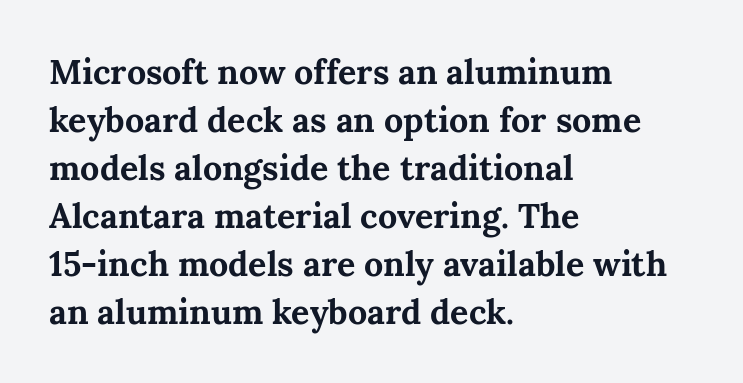
Q: Is the text bold? A: Yes.
Q: Is the text italic (slanted)? A: No, it is upright.
Q: Is the typeface a serif or a sans-serif typeface? A: Serif.
Q: Is the text underlined? A: No.
Q: How is the paragraph aligned? A: Left-aligned.
Q: Is the spacing between letters normal or unusually wide? A: Normal.
Q: Is the spacing between lines tight, normal or loose? A: Normal.
Q: Width (condensed, normal, or wide)? A: Normal.
Q: Stroke contrast? A: Medium.
Q: x-height? A: Medium.
Q: Monospaced? A: No.
